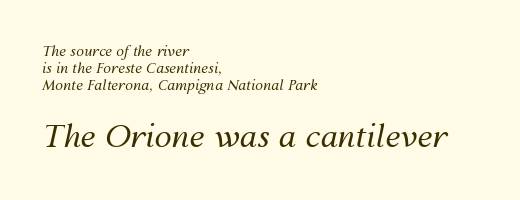
{"italic": "yes", "lean": "right", "slant_degrees": 12, "bold": "no", "weight": "regular", "width": "normal", "stroke_contrast": "medium", "x_height": "medium", "monospaced": "no", "underline": "no", "align": "left", "line_spacing_ratio": 1.22, "letter_spacing": "normal", "letter_spacing_em": 0.0, "larger_block": "second", "size_ratio": 2.21, "glyph_px": 31}
